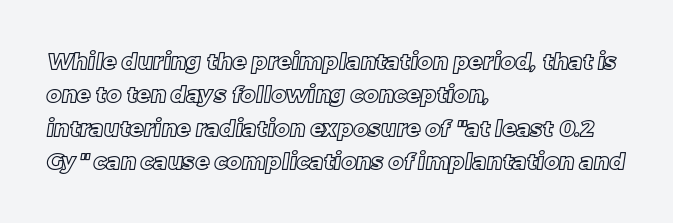
The foot of each line stays bare and open. Leading: standard. Horizontally, the lines are justified to the leading edge only. Tracking value appears to be zero — textbook default spacing.
